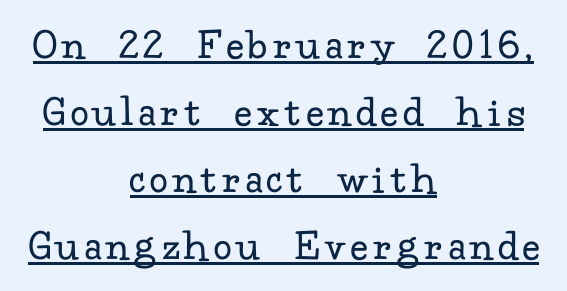
The lines sit at an ordinary, default distance from one another. The passage shown is typed in a proportional face where columns would drift. Is this a sans? No — the strokes have serifs. Looks like someone drew a line under every word here.
